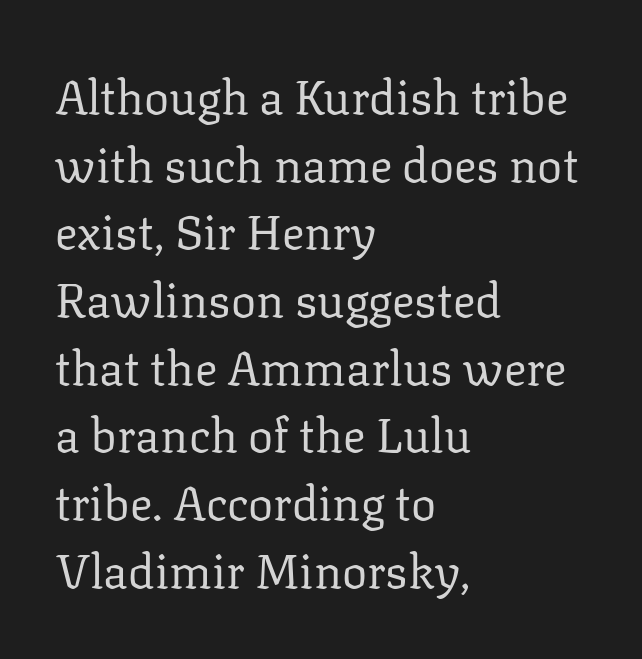
Observe the ordinary spacing: letters are neighbours, not strangers. Are there feet on the stems? There are — it's a serif. Style check: upright. Caption: multi-line text, flush left, ragged right. The glyphs are unaccompanied by any horizontal stroke below them. Is the type heavy? It reads as light-to-regular instead.
